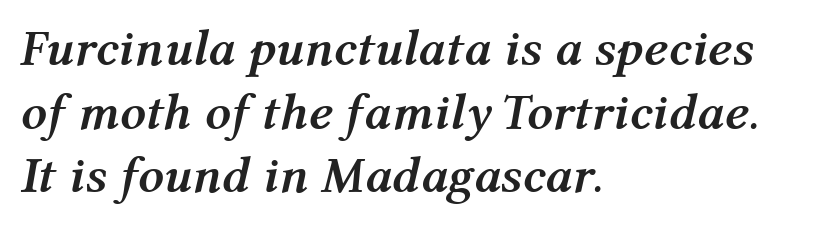
Q: Is the text bold? A: Yes.
Q: Is the text italic (slanted)? A: Yes, it leans right by about 12 degrees.
Q: Is the text underlined? A: No.
Q: How is the paragraph aligned? A: Left-aligned.
Q: Is the spacing between letters normal or unusually wide? A: Normal.
Q: Is the spacing between lines tight, normal or loose? A: Normal.
Q: Width (condensed, normal, or wide)? A: Normal.
Q: Stroke contrast? A: Medium.
Q: x-height? A: Medium.
Q: Monospaced? A: No.
